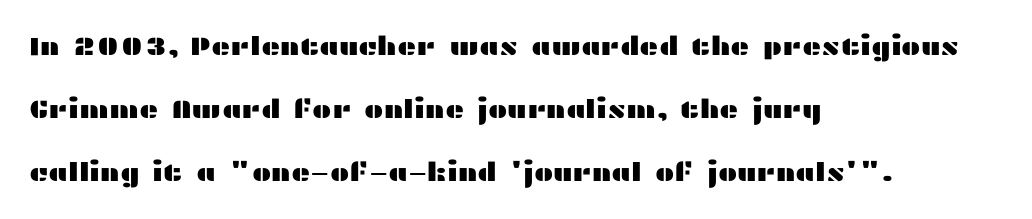
The passage shown is not underscored anywhere. Is there much room between lines? Yes — plenty of vertical air separates them. Nobody touched the tracking dial on this one. Posture: straight, roman, zero tilt. Every row of glyphs begins at an identical x-position on the left.
